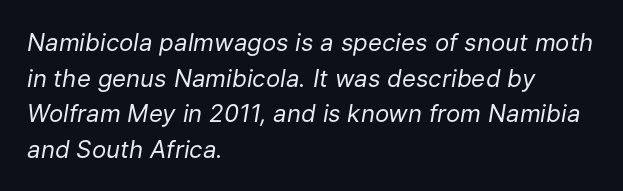
Q: Is the text bold? A: No.
Q: Is the text italic (slanted)? A: Yes, it leans right by about 9 degrees.
Q: Is the text underlined? A: No.
Q: How is the paragraph aligned? A: Left-aligned.
Q: Is the spacing between letters normal or unusually wide? A: Normal.
Q: Is the spacing between lines tight, normal or loose? A: Normal.
